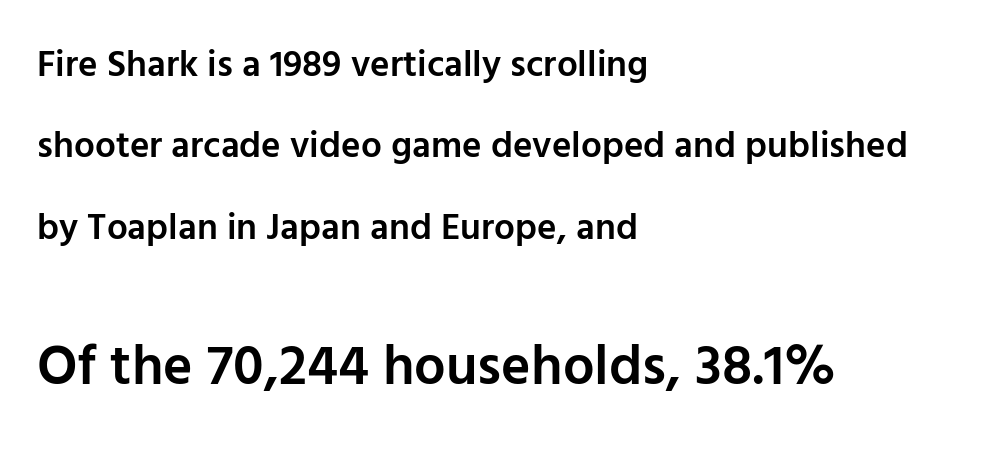
{"serif": "no", "italic": "no", "bold": "semi", "weight": "semibold", "width": "normal", "stroke_contrast": "low", "x_height": "medium", "monospaced": "no", "underline": "no", "align": "left", "line_spacing": "loose", "line_spacing_ratio": 2.2, "letter_spacing": "normal", "letter_spacing_em": 0.0, "larger_block": "second", "size_ratio": 1.51, "glyph_px": 56}
